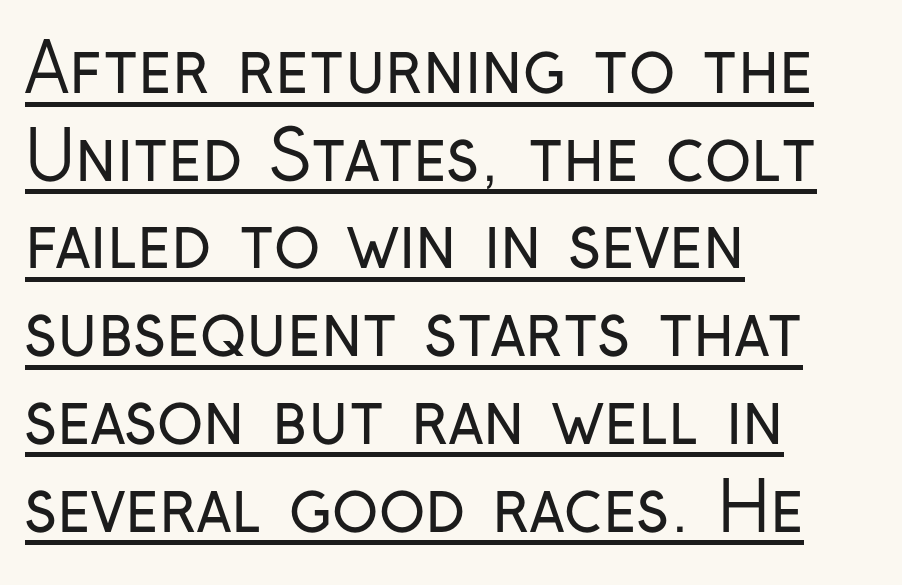
This block has exactly the height ordinary leading produces. Each word holds together tightly as a unit, with standard inter-letter gaps. Observe the absence of serifs on each vertical stroke in this sample. The face used here is proportionally spaced, like ordinary book or web type. Does a line run under the words? Yes, clearly. The letterforms sit at book weight or below.
